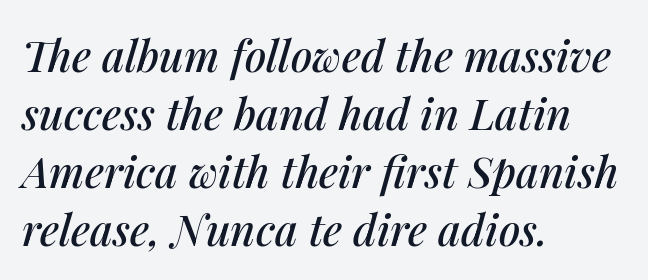
{"italic": "yes", "lean": "right", "slant_degrees": 14, "width": "normal", "stroke_contrast": "medium", "x_height": "medium", "monospaced": "no", "underline": "no", "align": "left", "line_spacing": "normal", "line_spacing_ratio": 1.35, "letter_spacing": "normal", "letter_spacing_em": 0.0, "glyph_px": 43}
